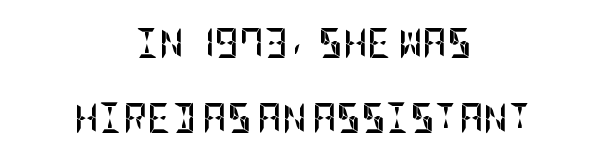
The image shows 30 px semibold, condensed sans-serif type, upright; set centered, loose line spacing (2.49x), normal letter spacing, not underlined; low stroke contrast and a large x-height.
